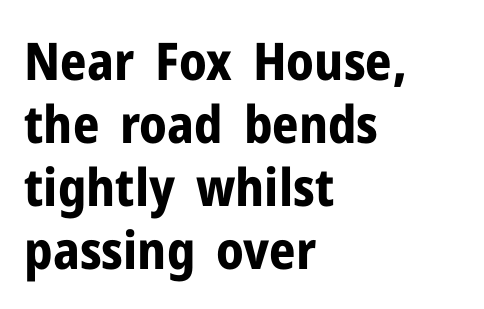
All the whitespace from short lines collects on the right. Heavy-handed strokes throughout: this text is bold. Does the lettering tilt? It doesn't — this is upright. The face used here is a sans, in the tradition of grotesques and geometrics. The face used here is proportionally spaced, like ordinary book or web type. Tracking here is standard; glyphs follow each other at the usual distance.
